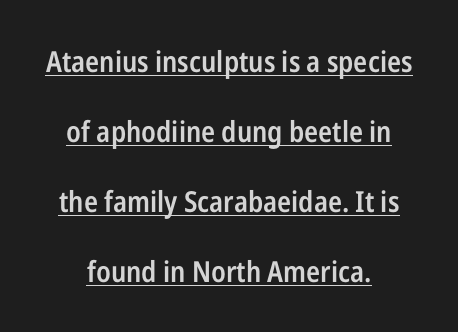
Does a line run under the words? Yes, clearly. Set as a demibold, roughly 600 on the weight scale. Letter spacing: default. You could fit nearly another row in the gap between these rows. Classification — sans serif. The letters stand straight up with perfectly vertical stems.
